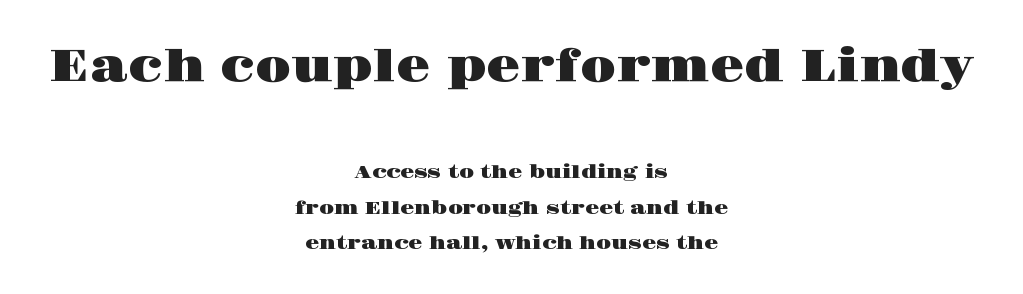
Yep, those are serifs on the letters. Is this a fixed-width face? No — the glyphs have proportional, varying widths. Centered paragraph, ragged on both sides. The letters sit at their default tracking, neither squeezed nor spread. Lines of text with bare space underneath.
